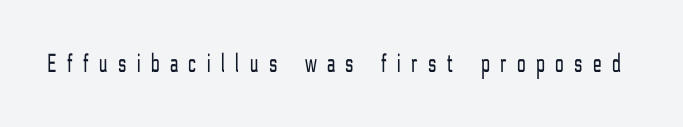
{"italic": "no", "bold": "no", "underline": "no", "letter_spacing": "wide", "letter_spacing_em": 0.4, "glyph_px": 27}
